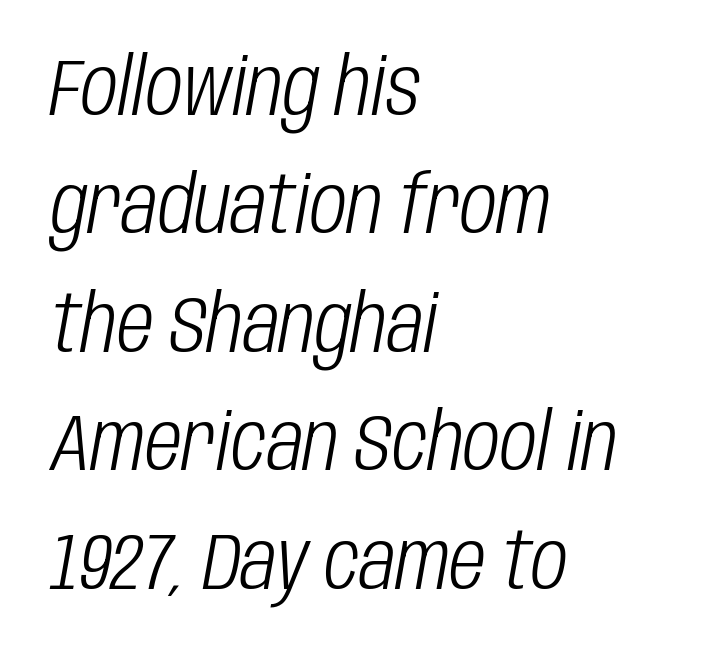
The rendering keeps characters at their native spacing. Leading: standard. A typesetter would mark this as italic. The rendering uses natural spacing where letterforms have individual widths. The strokes are not fattened; the text isn't bold. If you drew a ruler down the left edge, every line would touch it.
